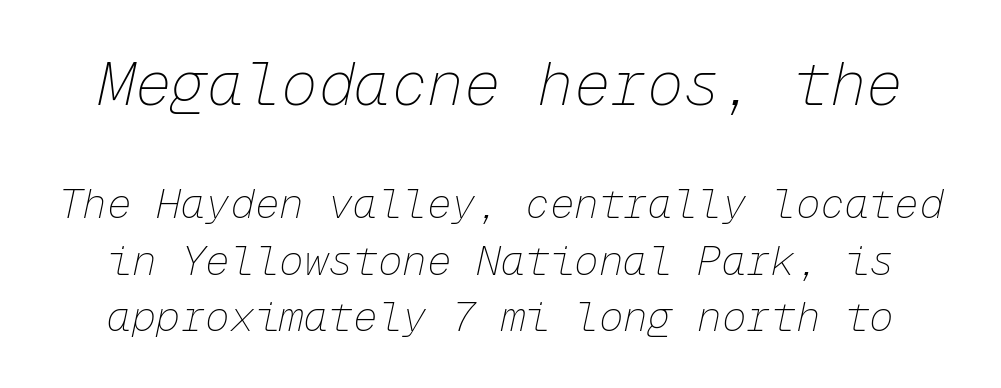
Q: Is the text bold? A: No.
Q: Is the text italic (slanted)? A: Yes, it leans right by about 12 degrees.
Q: Is the text underlined? A: No.
Q: Is the spacing between letters normal or unusually wide? A: Normal.
Q: Is the spacing between lines tight, normal or loose? A: Normal.
Q: Which block of text is set in a larger size, the first (top) or the second (bottom)? A: The first (top) one.
Q: Width (condensed, normal, or wide)? A: Normal.
Q: Stroke contrast? A: Low.
Q: x-height? A: Medium.
Q: Monospaced? A: Yes.
